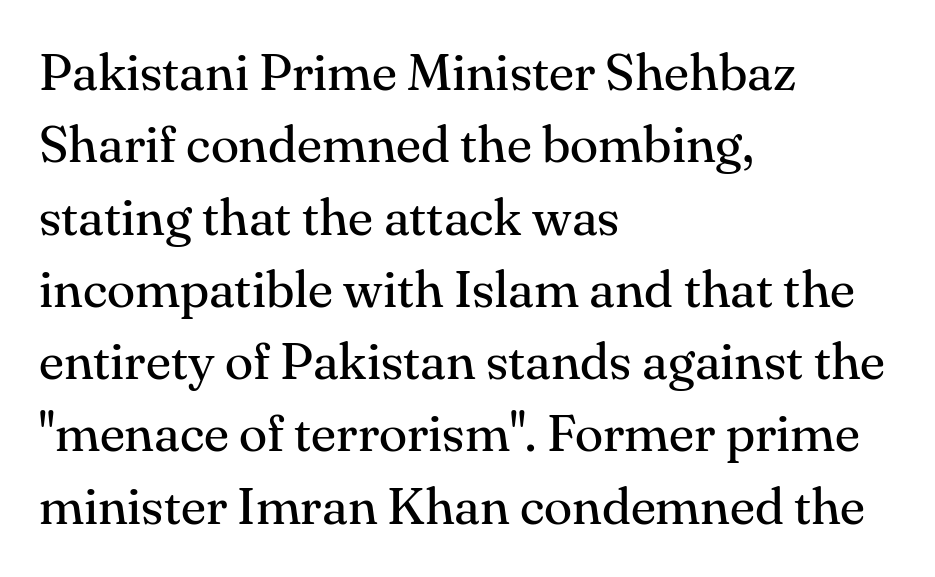
The image shows 52 px regular-weight serif type, upright; set left-aligned, normal line spacing (1.39x), normal letter spacing, not underlined; medium stroke contrast and a small x-height.
